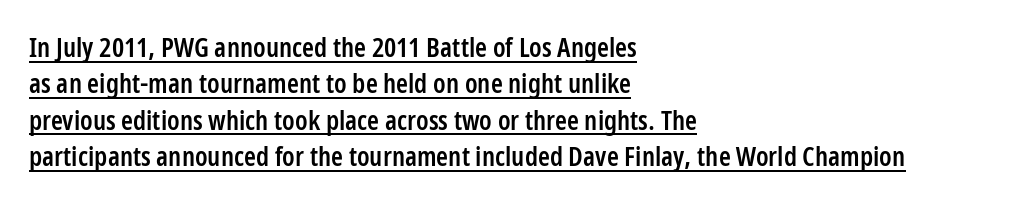
{"italic": "no", "bold": "semi", "underline": "yes", "align": "left", "line_spacing": "normal", "line_spacing_ratio": 1.35, "letter_spacing": "normal", "letter_spacing_em": 0.0, "glyph_px": 27}
